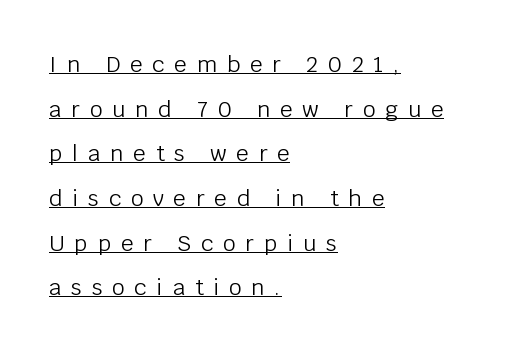
{"italic": "no", "bold": "no", "underline": "yes", "align": "left", "line_spacing": "loose", "line_spacing_ratio": 2.03, "letter_spacing": "wide", "letter_spacing_em": 0.45, "glyph_px": 22}
